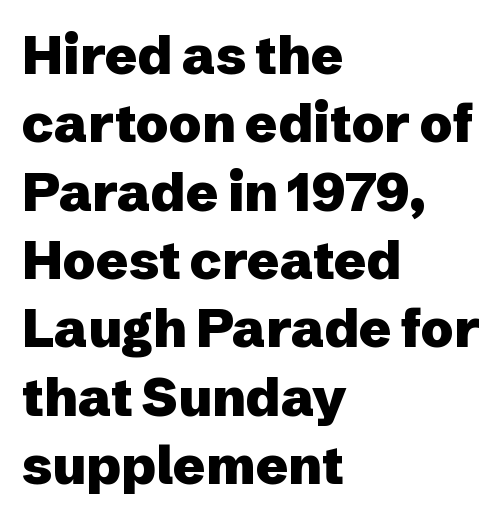
{"serif": "no", "italic": "no", "bold": "yes", "weight": "heavy", "width": "normal", "stroke_contrast": "low", "x_height": "medium", "monospaced": "no", "underline": "no", "align": "left", "line_spacing": "normal", "line_spacing_ratio": 1.29, "letter_spacing": "normal", "letter_spacing_em": 0.0, "glyph_px": 53}
